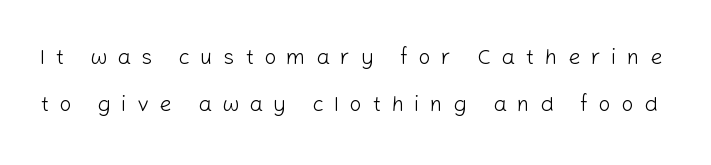
The image shows 22 px text type, upright; set loose line spacing (2.14x), unusually wide letter spacing (+0.47 em), not underlined.
